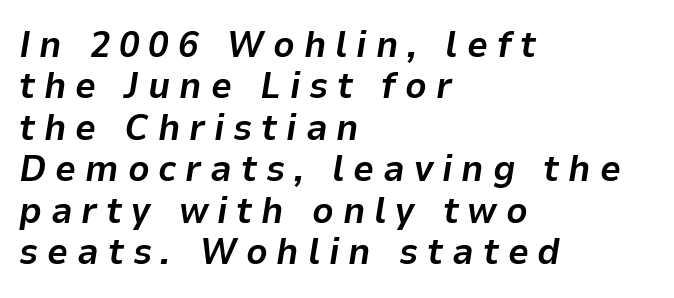
Q: Is the text bold? A: Yes.
Q: Is the text italic (slanted)? A: Yes, it leans right by about 9 degrees.
Q: Is the text underlined? A: No.
Q: How is the paragraph aligned? A: Left-aligned.
Q: Is the spacing between letters normal or unusually wide? A: Unusually wide.
Q: Is the spacing between lines tight, normal or loose? A: Tight.
Q: Width (condensed, normal, or wide)? A: Normal.
Q: Stroke contrast? A: Low.
Q: x-height? A: Medium.
Q: Monospaced? A: No.
